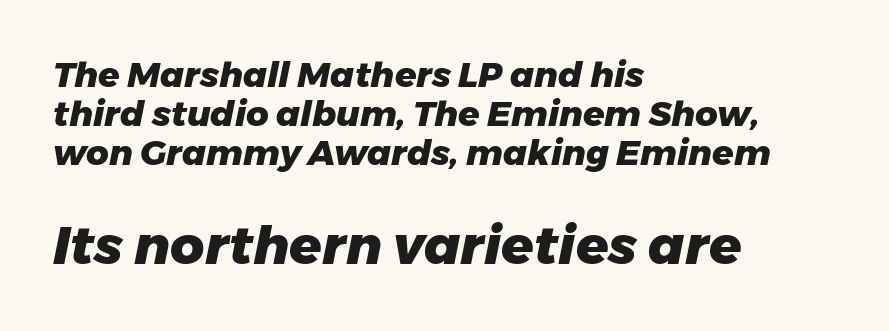
{"italic": "yes", "lean": "right", "slant_degrees": 11, "bold": "yes", "weight": "heavy", "width": "normal", "stroke_contrast": "low", "x_height": "medium", "monospaced": "no", "underline": "no", "align": "left", "line_spacing": "tight", "line_spacing_ratio": 1.11, "letter_spacing": "normal", "letter_spacing_em": 0.0, "larger_block": "second", "size_ratio": 1.51, "glyph_px": 53}
